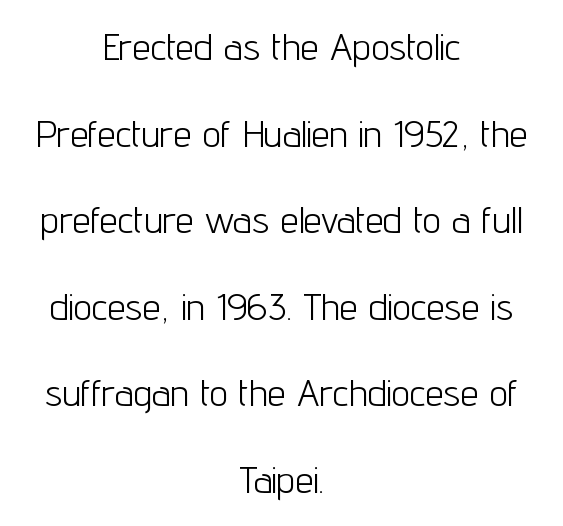
The image shows 37 px light, condensed sans-serif type, upright; set centered, loose line spacing (2.34x), normal letter spacing, not underlined; low stroke contrast and a medium x-height.
